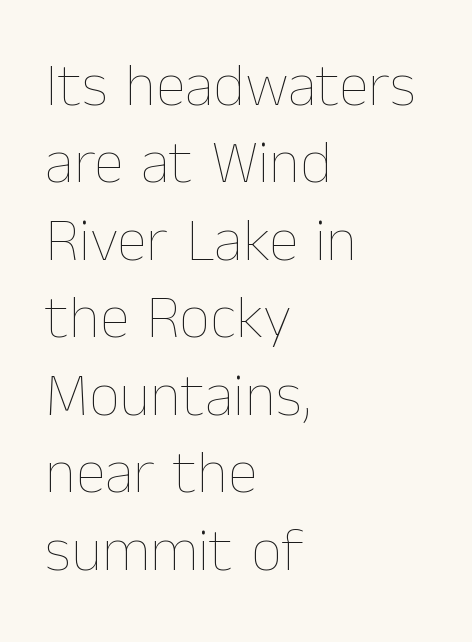
Q: Is the text bold? A: No.
Q: Is the text italic (slanted)? A: No, it is upright.
Q: Is the text underlined? A: No.
Q: How is the paragraph aligned? A: Left-aligned.
Q: Is the spacing between letters normal or unusually wide? A: Normal.
Q: Is the spacing between lines tight, normal or loose? A: Normal.
Q: Width (condensed, normal, or wide)? A: Normal.
Q: Stroke contrast? A: Low.
Q: x-height? A: Medium.
Q: Monospaced? A: No.
